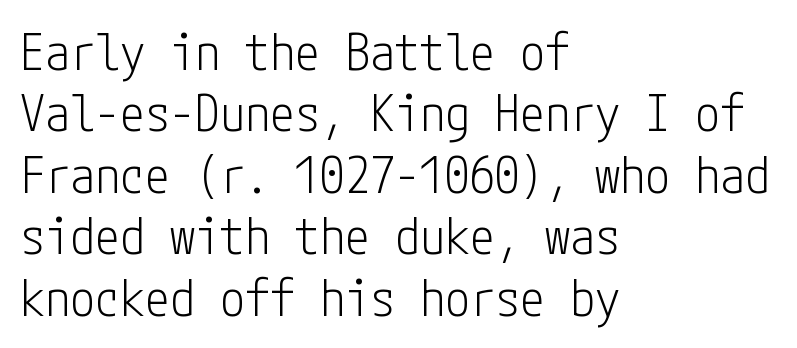
Q: Is the text bold? A: No.
Q: Is the text italic (slanted)? A: No, it is upright.
Q: Is the typeface a serif or a sans-serif typeface? A: Sans-serif.
Q: Is the text underlined? A: No.
Q: How is the paragraph aligned? A: Left-aligned.
Q: Is the spacing between letters normal or unusually wide? A: Normal.
Q: Width (condensed, normal, or wide)? A: Condensed.
Q: Stroke contrast? A: Low.
Q: x-height? A: Medium.
